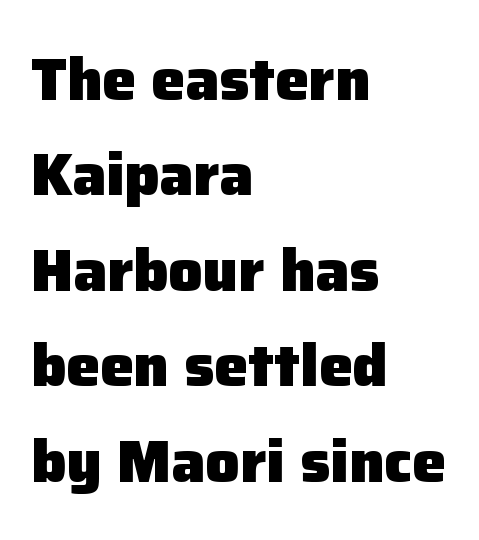
The typesetting leans heavy: a genuine bold. Every character sits straight up, as roman type does. The glyphs are unaccompanied by any horizontal stroke below them. A typesetter would call this zero additional tracking. Spacing verdict: proportional, widths tailored to each character. Notice how descenders clear the ascenders below comfortably — that's standard leading.
